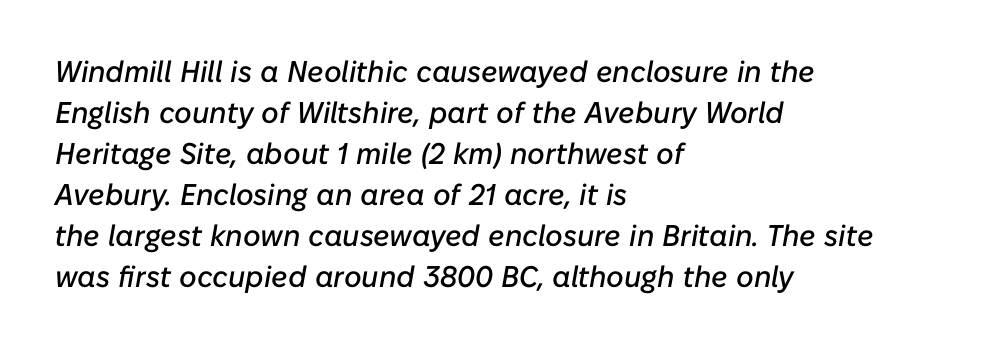
Evenly set lines give the paragraph a standard silhouette. Here the designer chose a conventional face with non-uniform glyph widths. A student would call this left alignment; a typographer would say flush left, rag right. Style check: oblique.
